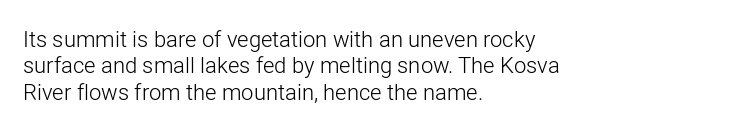
Q: Is the text bold? A: No.
Q: Is the text italic (slanted)? A: No, it is upright.
Q: Is the text underlined? A: No.
Q: How is the paragraph aligned? A: Left-aligned.
Q: Is the spacing between letters normal or unusually wide? A: Normal.
